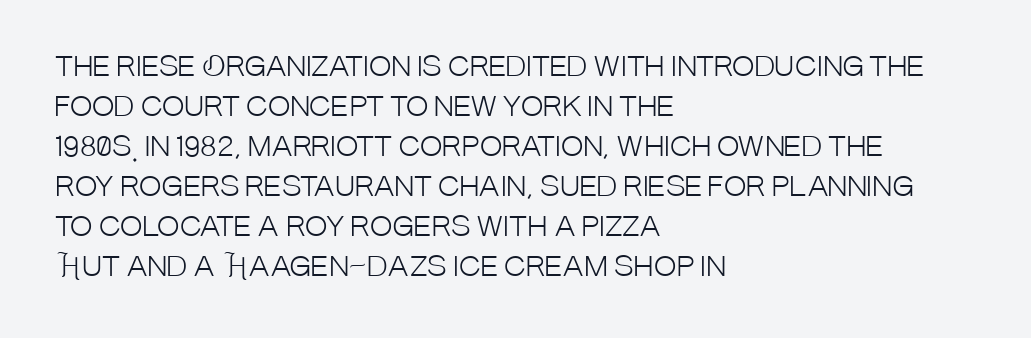
{"italic": "no", "bold": "no", "underline": "no", "align": "left", "line_spacing": "normal", "line_spacing_ratio": 1.48, "letter_spacing": "normal", "letter_spacing_em": 0.0, "glyph_px": 27}
